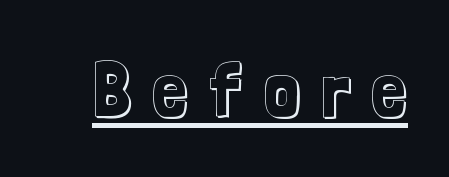
Q: Is the text italic (slanted)? A: No, it is upright.
Q: Is the text underlined? A: Yes.
Q: Is the spacing between letters normal or unusually wide? A: Unusually wide.
Q: Width (condensed, normal, or wide)? A: Condensed.
Q: x-height? A: Medium.
Q: Monospaced? A: No.
